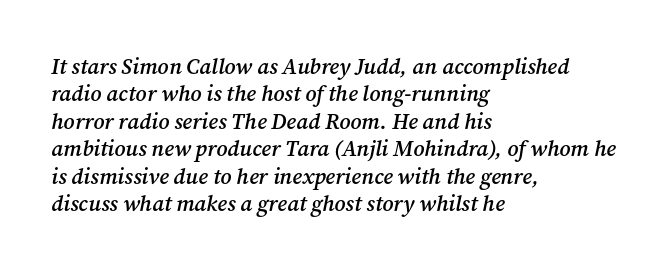
The image shows 22 px text type, italic (leaning right); set left-aligned, normal line spacing (1.25x), normal letter spacing, not underlined.
